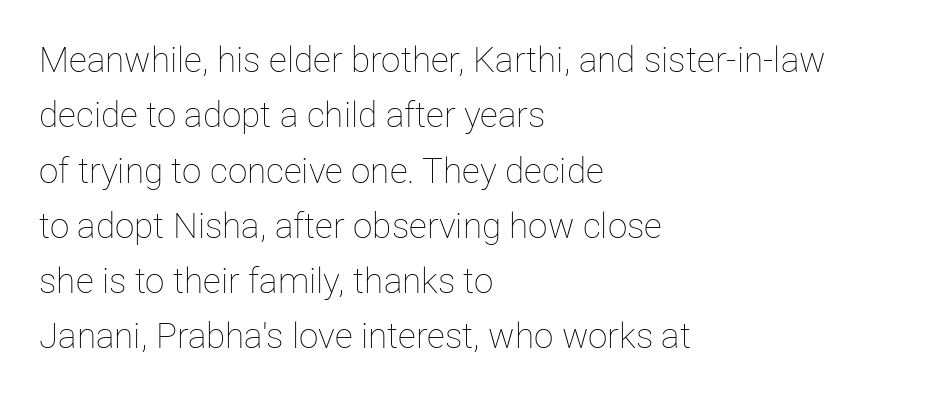
{"italic": "no", "bold": "no", "weight": "thin", "width": "normal", "stroke_contrast": "low", "x_height": "medium", "monospaced": "no", "underline": "no", "align": "left", "line_spacing": "normal", "line_spacing_ratio": 1.58, "letter_spacing": "normal", "letter_spacing_em": 0.0, "glyph_px": 35}
